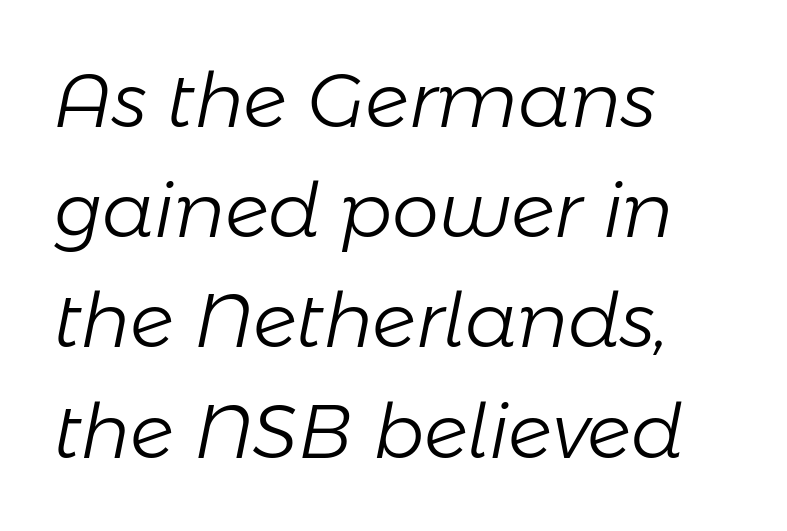
Q: Is the text bold? A: No.
Q: Is the text italic (slanted)? A: Yes, it leans right by about 11 degrees.
Q: Is the text underlined? A: No.
Q: How is the paragraph aligned? A: Left-aligned.
Q: Is the spacing between letters normal or unusually wide? A: Normal.
Q: Is the spacing between lines tight, normal or loose? A: Normal.
Q: Width (condensed, normal, or wide)? A: Normal.
Q: Stroke contrast? A: Low.
Q: x-height? A: Medium.
Q: Monospaced? A: No.
